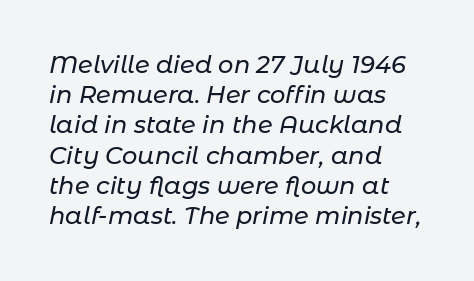
The image shows 24 px text type, italic (leaning right); set left-aligned, normal line spacing (1.26x), normal letter spacing, not underlined.
